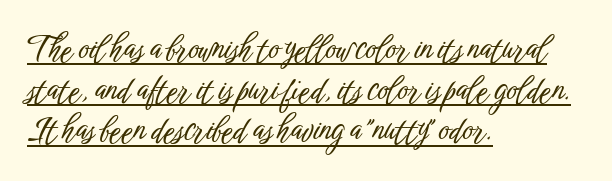
The image shows 32 px condensed sans-serif type; set left-aligned, normal line spacing (1.27x), normal letter spacing, underlined; low stroke contrast and a medium x-height.
